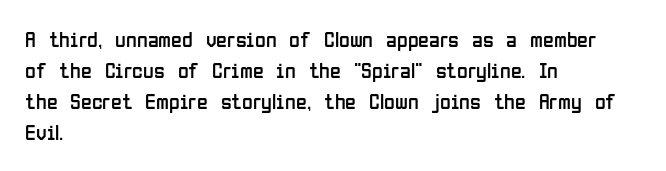
{"italic": "no", "bold": "no", "underline": "no", "align": "left", "line_spacing": "normal", "line_spacing_ratio": 1.41, "letter_spacing": "normal", "letter_spacing_em": 0.0, "glyph_px": 22}
